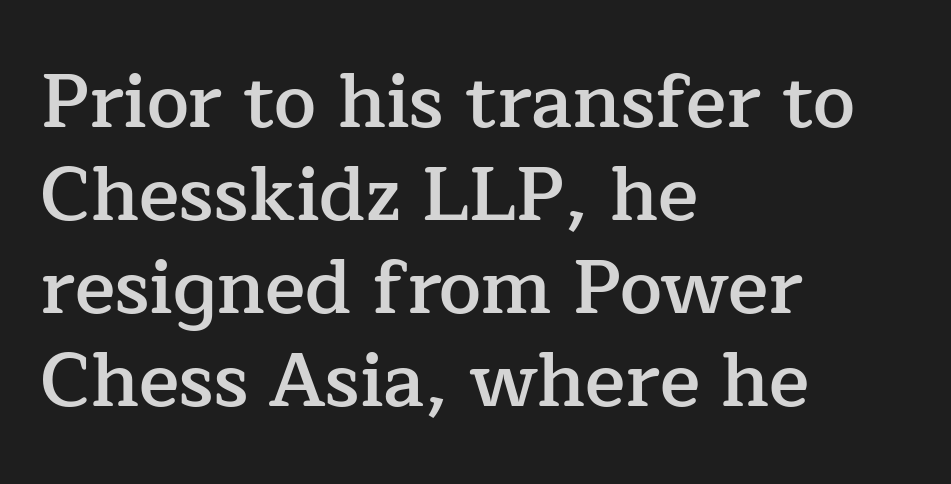
Compared with a centered layout, this one pins lines to the left instead. This sample has the flowing, uneven cadence of proportional lettering. The face used here is rendered with its standard letterfit. The space beneath each line is pristine and unruled.
